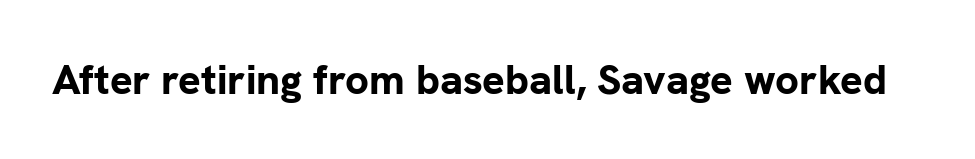
Clear beneath every line of the passage. What kind of face is this? One without serifs — a sans. Is the type bold? Yes — the strokes are clearly thick and heavy. Think of a printed novel: that variable character pitch is what you see here. The specimen reads as upright at a glance.
